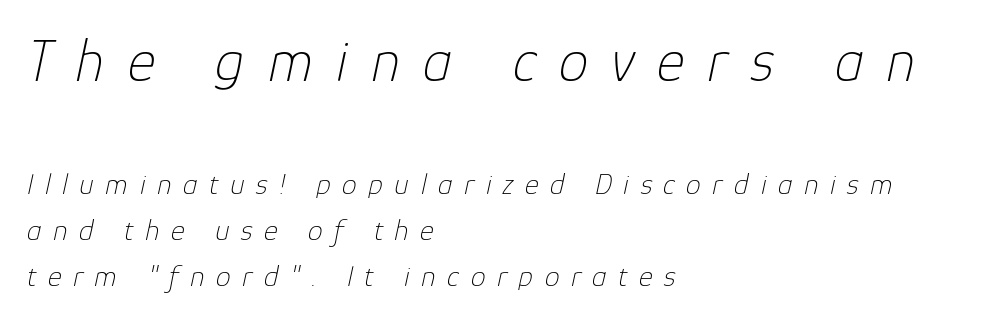
Q: Is the text bold? A: No.
Q: Is the text italic (slanted)? A: Yes, it leans right by about 12 degrees.
Q: Is the text underlined? A: No.
Q: How is the paragraph aligned? A: Left-aligned.
Q: Is the spacing between letters normal or unusually wide? A: Unusually wide.
Q: Is the spacing between lines tight, normal or loose? A: Normal.
Q: Which block of text is set in a larger size, the first (top) or the second (bottom)? A: The first (top) one.
Q: Width (condensed, normal, or wide)? A: Normal.
Q: Stroke contrast? A: Low.
Q: x-height? A: Medium.
Q: Monospaced? A: No.
